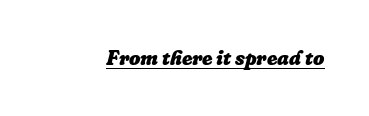
This rendering leaves character spacing at its baseline value. I'd describe the lettering as bold — thick and assertive. Each line of the rendering has a horizontal stroke beneath the glyphs. The lettering tilts uniformly, giving the passage an italic look.
